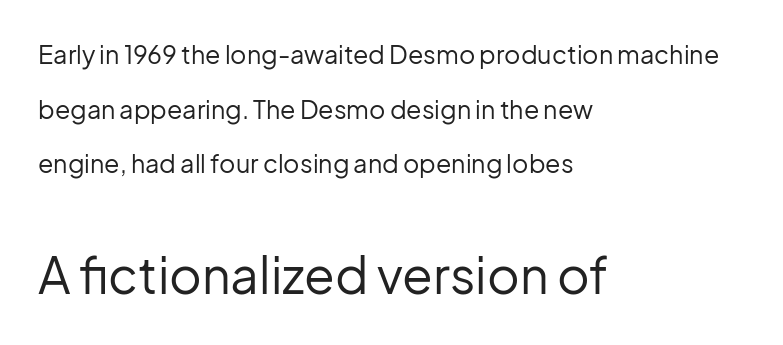
The image shows 50 px regular-weight sans-serif type, upright; set left-aligned, loose line spacing (2.19x), normal letter spacing, not underlined; the second (bottom) block is 2.0x larger; low stroke contrast and a medium x-height.
